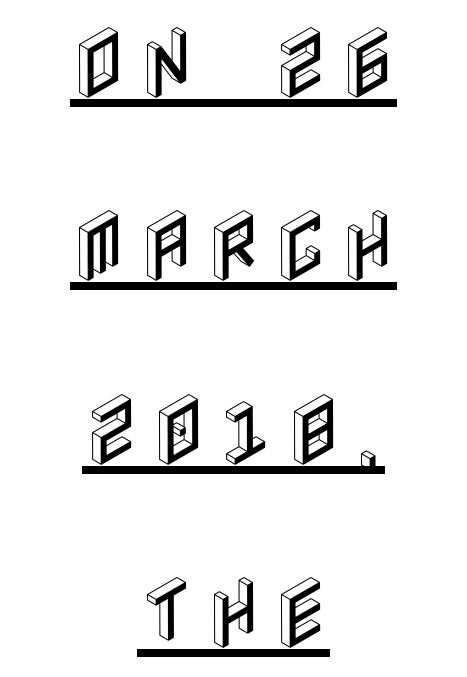
Q: Is the text italic (slanted)? A: No, it is upright.
Q: Is the text underlined? A: Yes.
Q: How is the paragraph aligned? A: Centered.
Q: Is the spacing between lines tight, normal or loose? A: Loose.
Q: Width (condensed, normal, or wide)? A: Condensed.
Q: x-height? A: Large.
